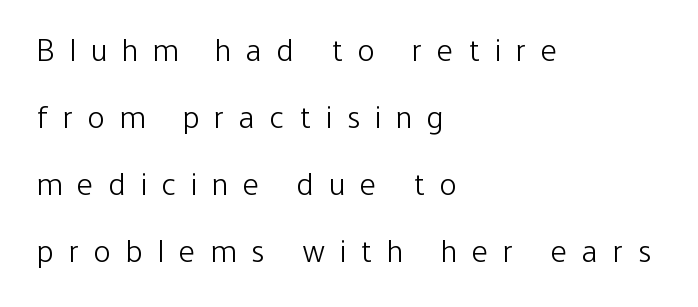
Q: Is the text bold? A: No.
Q: Is the text italic (slanted)? A: No, it is upright.
Q: Is the typeface a serif or a sans-serif typeface? A: Sans-serif.
Q: Is the text underlined? A: No.
Q: How is the paragraph aligned? A: Left-aligned.
Q: Is the spacing between letters normal or unusually wide? A: Unusually wide.
Q: Is the spacing between lines tight, normal or loose? A: Loose.
Q: Width (condensed, normal, or wide)? A: Condensed.
Q: Stroke contrast? A: Low.
Q: x-height? A: Medium.
Q: Monospaced? A: No.
